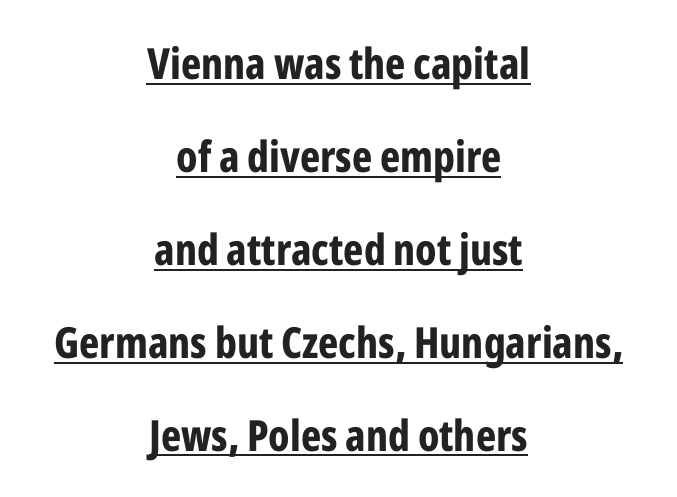
The image shows 43 px bold, condensed sans-serif type, upright; set centered, loose line spacing (2.16x), normal letter spacing, underlined; low stroke contrast and a medium x-height.
